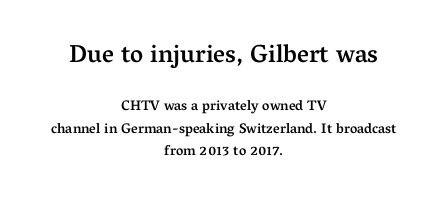
Q: Is the text bold? A: Semi-bold.
Q: Is the text italic (slanted)? A: No, it is upright.
Q: Is the text underlined? A: No.
Q: How is the paragraph aligned? A: Centered.
Q: Is the spacing between letters normal or unusually wide? A: Normal.
Q: Is the spacing between lines tight, normal or loose? A: Normal.
Q: Which block of text is set in a larger size, the first (top) or the second (bottom)? A: The first (top) one.
